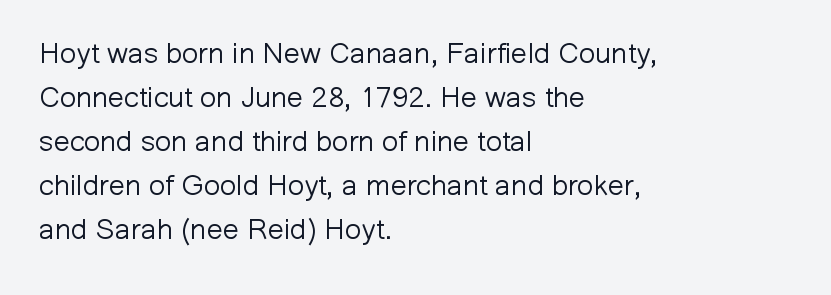
The image shows 29 px light sans-serif type, upright; set left-aligned, normal line spacing (1.52x), normal letter spacing, not underlined; low stroke contrast and a medium x-height.
